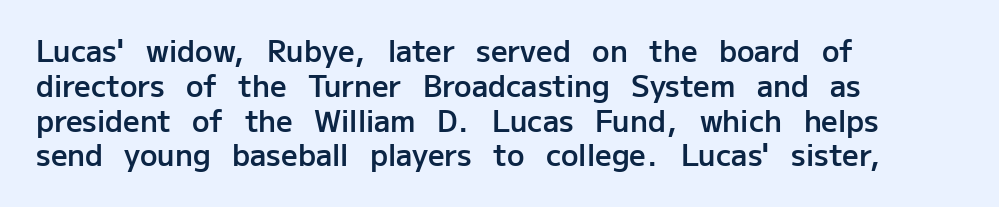
{"serif": "no", "italic": "no", "bold": "semi", "weight": "semibold", "width": "normal", "stroke_contrast": "low", "x_height": "medium", "monospaced": "no", "underline": "no", "align": "left", "line_spacing_ratio": 1.2, "letter_spacing": "normal", "letter_spacing_em": 0.0, "glyph_px": 29}
